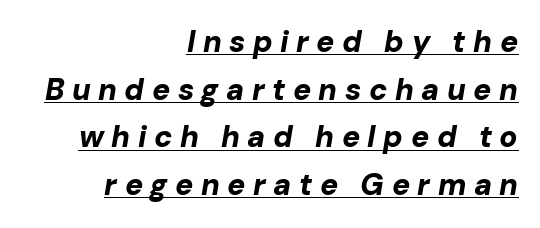
Character widths vary here, with narrow letters taking less room than wide ones. The space between consecutive lines is moderate. These characters rest on top of a visible drawn line. Typesetter's note: full bold, strokes at maximum text heaviness. The setting favours the right margin, as signatures and pull-quotes sometimes do.
